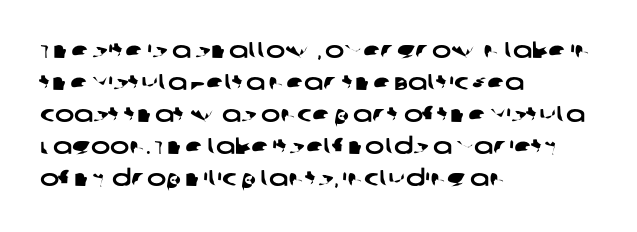
The image shows 23 px text type; set left-aligned, normal line spacing (1.39x), normal letter spacing, not underlined.
